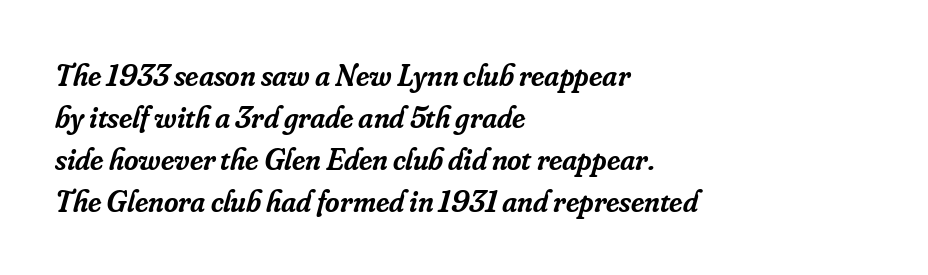
Varying glyph widths throughout — classic text-font behaviour. Stroke thickness is moderately raised; the sample reads as semibold. Observe the ordinary spacing: letters are neighbours, not strangers. Unlike a clean sans, this face finishes its strokes with serifs. Compared with typical paragraphs, the rows here are spaced about the same. You can tell it's italic because the verticals aren't actually vertical.
